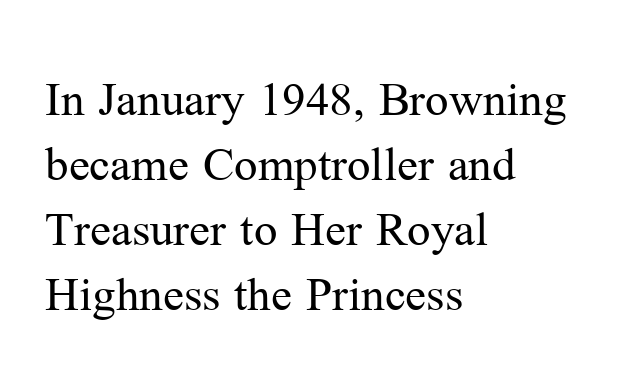
Q: Is the text bold? A: No.
Q: Is the text italic (slanted)? A: No, it is upright.
Q: Is the typeface a serif or a sans-serif typeface? A: Serif.
Q: Is the text underlined? A: No.
Q: How is the paragraph aligned? A: Left-aligned.
Q: Is the spacing between letters normal or unusually wide? A: Normal.
Q: Is the spacing between lines tight, normal or loose? A: Normal.
Q: Width (condensed, normal, or wide)? A: Normal.
Q: Stroke contrast? A: Medium.
Q: x-height? A: Medium.
Q: Monospaced? A: No.
